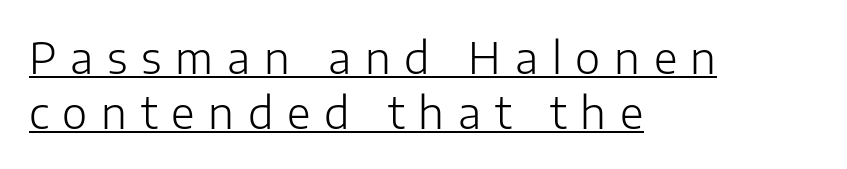
{"serif": "no", "italic": "no", "bold": "no", "weight": "light", "width": "normal", "stroke_contrast": "low", "x_height": "medium", "monospaced": "no", "underline": "yes", "align": "left", "line_spacing": "normal", "line_spacing_ratio": 1.28, "letter_spacing": "wide", "letter_spacing_em": 0.32, "glyph_px": 43}
